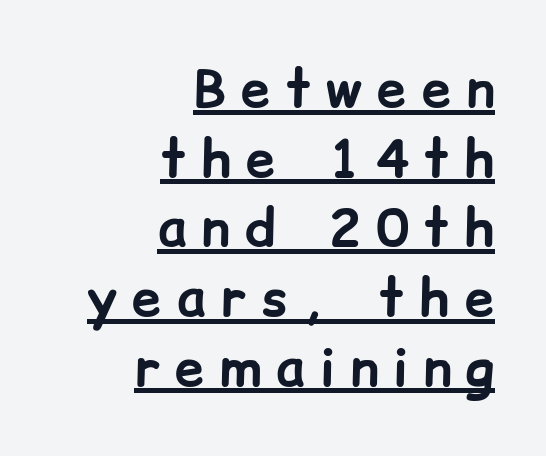
{"serif": "no", "italic": "no", "bold": "yes", "weight": "bold", "width": "normal", "stroke_contrast": "low", "x_height": "medium", "monospaced": "no", "underline": "yes", "align": "right", "line_spacing": "normal", "line_spacing_ratio": 1.34, "letter_spacing": "wide", "letter_spacing_em": 0.3, "glyph_px": 52}
